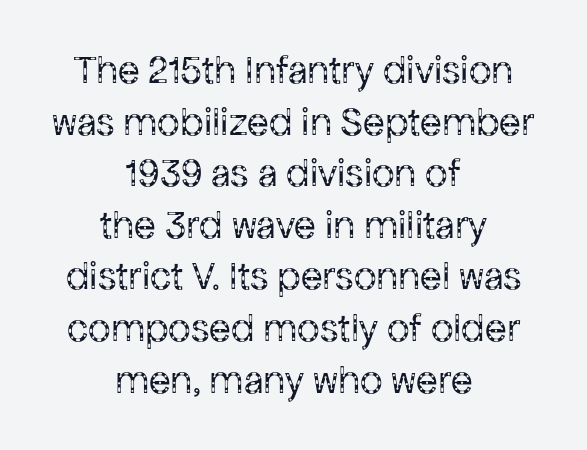
{"serif": "no", "italic": "no", "bold": "no", "weight": "regular", "width": "normal", "stroke_contrast": "low", "x_height": "medium", "monospaced": "no", "underline": "no", "align": "center", "line_spacing": "normal", "line_spacing_ratio": 1.29, "letter_spacing": "normal", "letter_spacing_em": 0.0, "glyph_px": 40}
